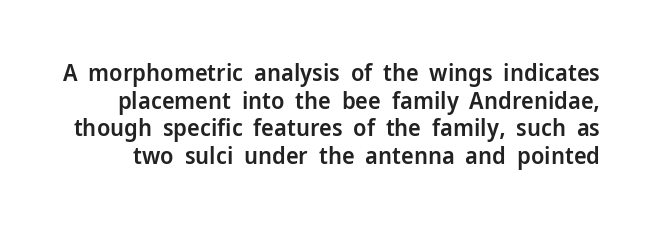
The image shows 24 px text type, upright; set tight line spacing (1.15x), normal letter spacing, not underlined.
